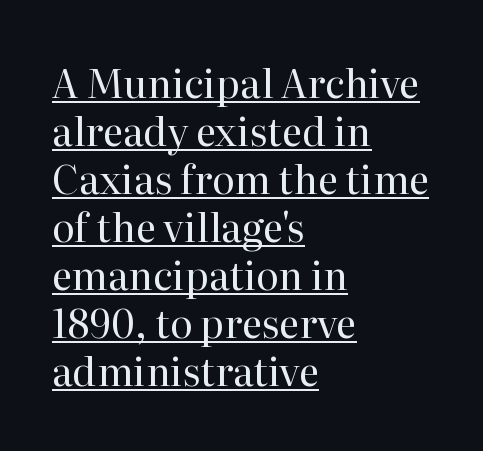
{"serif": "yes", "italic": "no", "bold": "no", "weight": "regular", "width": "normal", "stroke_contrast": "high", "x_height": "medium", "monospaced": "no", "underline": "yes", "align": "left", "line_spacing_ratio": 1.23, "letter_spacing": "normal", "letter_spacing_em": 0.0, "glyph_px": 39}
